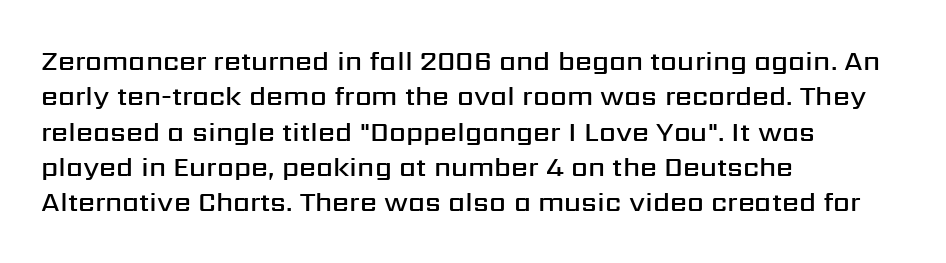
{"italic": "no", "bold": "semi", "underline": "no", "align": "left", "line_spacing": "normal", "line_spacing_ratio": 1.31, "letter_spacing": "normal", "letter_spacing_em": 0.0, "glyph_px": 27}
